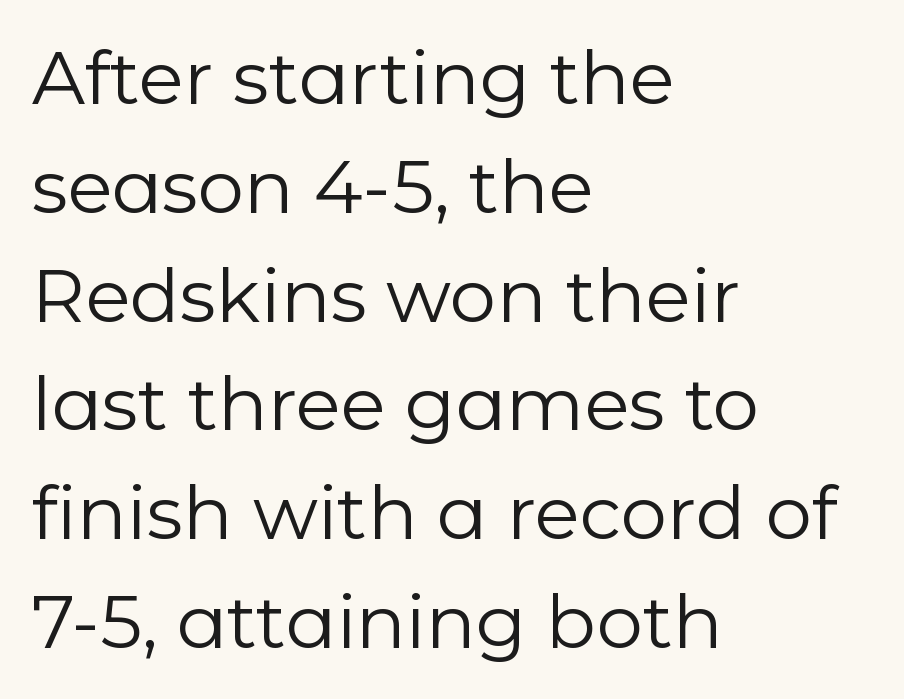
{"serif": "no", "italic": "no", "bold": "no", "weight": "regular", "width": "normal", "stroke_contrast": "low", "x_height": "medium", "monospaced": "no", "underline": "no", "align": "left", "line_spacing": "normal", "line_spacing_ratio": 1.47, "letter_spacing": "normal", "letter_spacing_em": 0.0, "glyph_px": 74}
